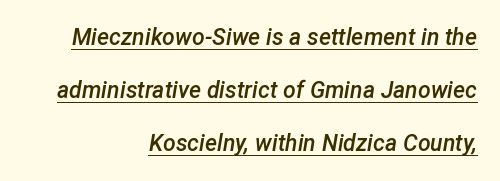
The image shows 23 px text type, italic (leaning right); set right-aligned, loose line spacing (2.31x), normal letter spacing, underlined.
